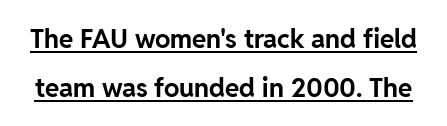
Notice how a bar underscores the lettering throughout. How are the letters spaced? Ordinarily, with no added tracking. Strokes here are thick enough to call this a true bold. Italic: no, the glyphs are upright roman.
